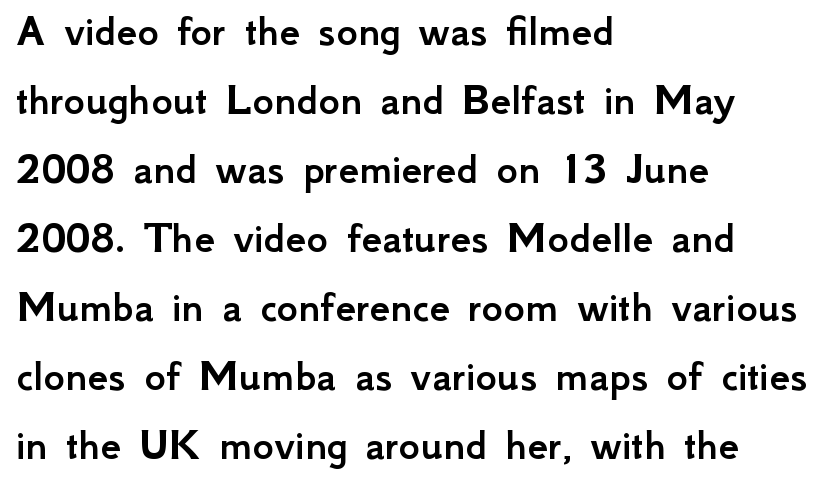
What stands out about the letter spacing? Nothing — it is the standard amount. No italicization has been applied; the sample stays upright. Proportional: the letters do not fall into vertical columns. The line-height multiplier appears to be the usual default.
